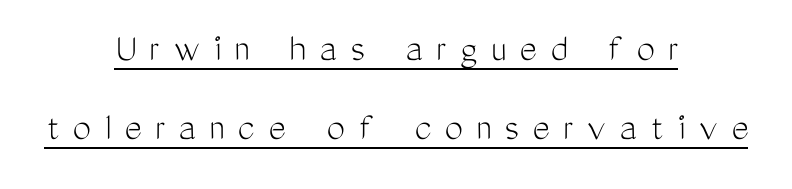
Q: Is the text bold? A: No.
Q: Is the text italic (slanted)? A: No, it is upright.
Q: Is the typeface a serif or a sans-serif typeface? A: Sans-serif.
Q: Is the text underlined? A: Yes.
Q: How is the paragraph aligned? A: Centered.
Q: Is the spacing between letters normal or unusually wide? A: Unusually wide.
Q: Is the spacing between lines tight, normal or loose? A: Loose.
Q: Width (condensed, normal, or wide)? A: Condensed.
Q: Stroke contrast? A: Medium.
Q: x-height? A: Medium.
Q: Monospaced? A: No.
